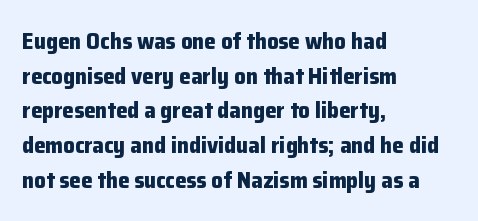
{"italic": "no", "bold": "yes", "underline": "no", "align": "left", "line_spacing": "normal", "line_spacing_ratio": 1.51, "letter_spacing": "normal", "letter_spacing_em": 0.0, "glyph_px": 23}
